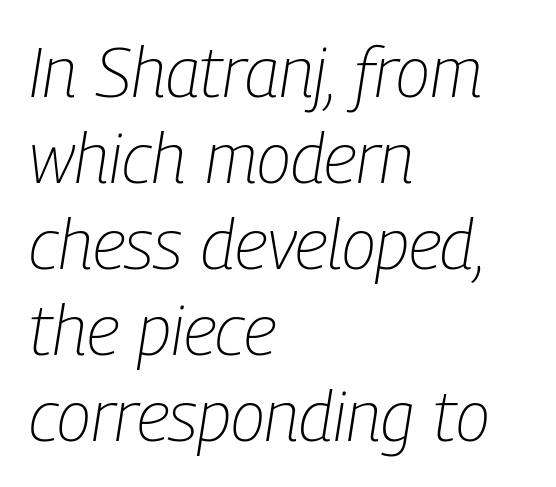
{"italic": "yes", "lean": "right", "slant_degrees": 9, "bold": "no", "weight": "light", "width": "condensed", "stroke_contrast": "low", "x_height": "medium", "monospaced": "no", "underline": "no", "align": "left", "line_spacing_ratio": 1.23, "letter_spacing": "normal", "letter_spacing_em": 0.0, "glyph_px": 70}
